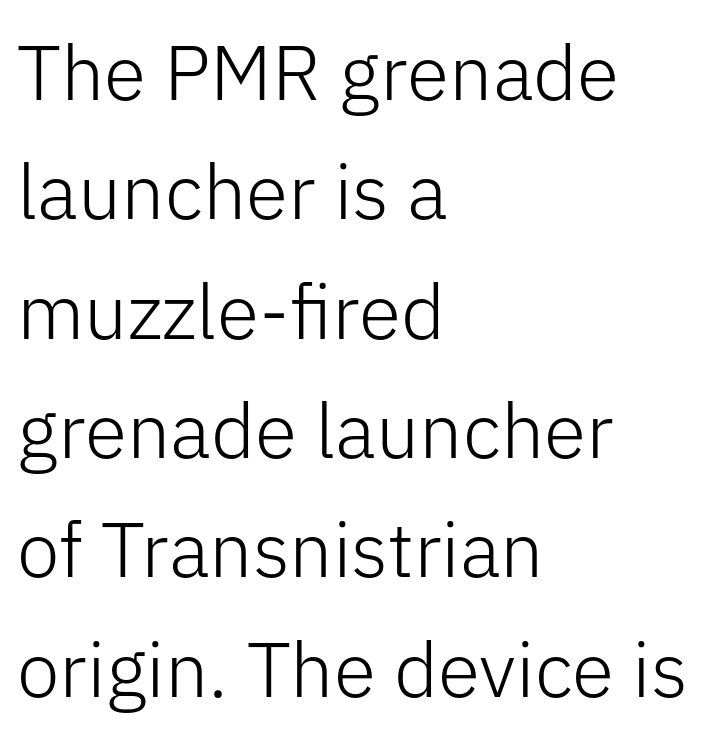
Q: Is the text bold? A: No.
Q: Is the text italic (slanted)? A: No, it is upright.
Q: Is the typeface a serif or a sans-serif typeface? A: Sans-serif.
Q: Is the text underlined? A: No.
Q: How is the paragraph aligned? A: Left-aligned.
Q: Is the spacing between letters normal or unusually wide? A: Normal.
Q: Is the spacing between lines tight, normal or loose? A: Normal.
Q: Width (condensed, normal, or wide)? A: Normal.
Q: Stroke contrast? A: Low.
Q: x-height? A: Medium.
Q: Monospaced? A: No.
